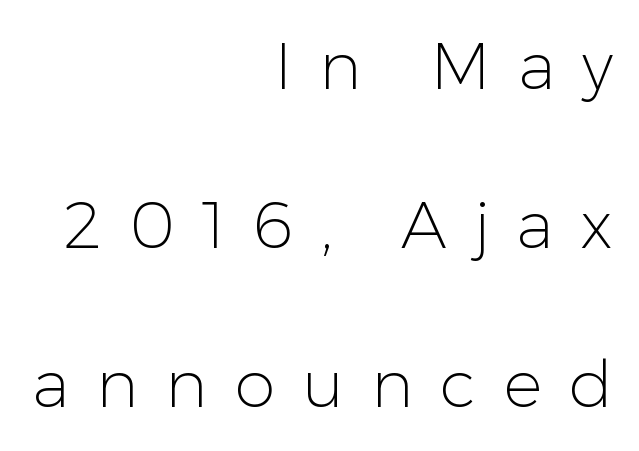
Q: Is the text bold? A: No.
Q: Is the text italic (slanted)? A: No, it is upright.
Q: Is the typeface a serif or a sans-serif typeface? A: Sans-serif.
Q: Is the text underlined? A: No.
Q: How is the paragraph aligned? A: Right-aligned.
Q: Is the spacing between letters normal or unusually wide? A: Unusually wide.
Q: Is the spacing between lines tight, normal or loose? A: Loose.
Q: Width (condensed, normal, or wide)? A: Normal.
Q: Stroke contrast? A: Low.
Q: x-height? A: Medium.
Q: Monospaced? A: No.
